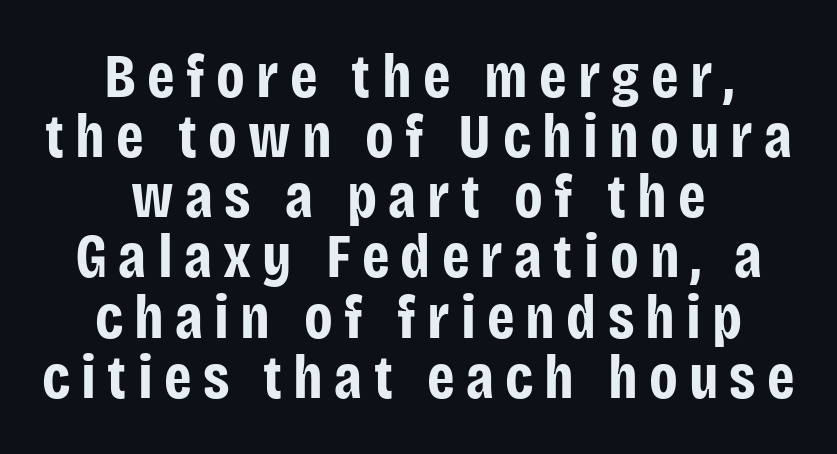
Stroke terminals: plain, sans-serif. The passage is arranged like a title page — every line centered. Character widths vary here, with narrow letters taking less room than wide ones. No word sits above an underline. What's the leading like? Squeezed, with rows nearly overlapping. When letters stand straight like this, we call the style roman or upright.
